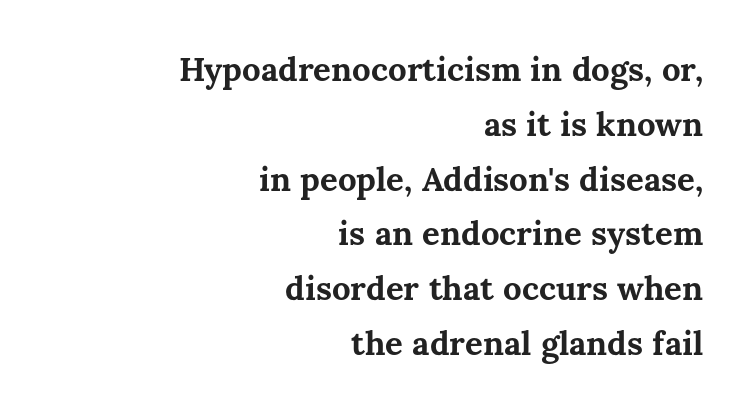
{"italic": "no", "bold": "yes", "weight": "bold", "width": "normal", "stroke_contrast": "medium", "x_height": "medium", "monospaced": "no", "underline": "no", "align": "right", "line_spacing": "normal", "line_spacing_ratio": 1.66, "letter_spacing": "normal", "letter_spacing_em": 0.0, "glyph_px": 33}
